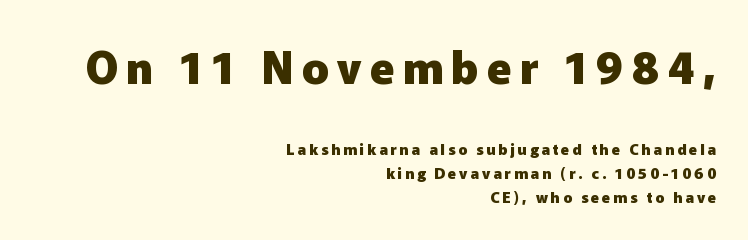
The passage shown is typeset with a sans-serif family. Is the block centered? No — it sits flush against the right margin. Character widths vary here, with narrow letters taking less room than wide ones. Reading down the column, the eye jumps a familiar distance to each next line. The specimen reads as upright at a glance.
